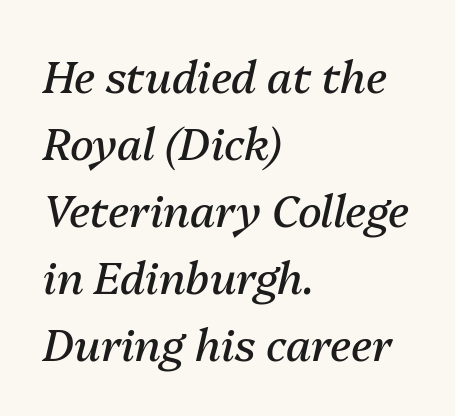
{"italic": "yes", "lean": "right", "slant_degrees": 13, "bold": "no", "weight": "regular", "width": "normal", "stroke_contrast": "medium", "x_height": "medium", "monospaced": "no", "underline": "no", "align": "left", "line_spacing": "normal", "line_spacing_ratio": 1.52, "letter_spacing": "normal", "letter_spacing_em": 0.0, "glyph_px": 44}
